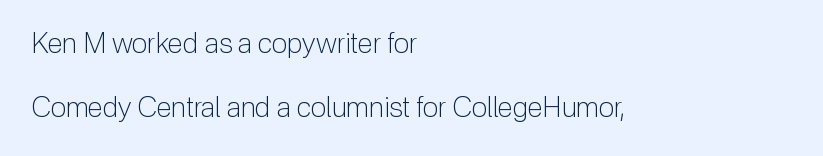
This is the regular roman posture of the typeface. The ragged edge is on the right, which tells us the setting is flush left. This is sans-serif lettering, the kind often seen on screens and signage. The typeface has the unassuming heft of standard copy or less. The gaps between neighbouring characters are ordinary and unremarkable. Underline: absent.
